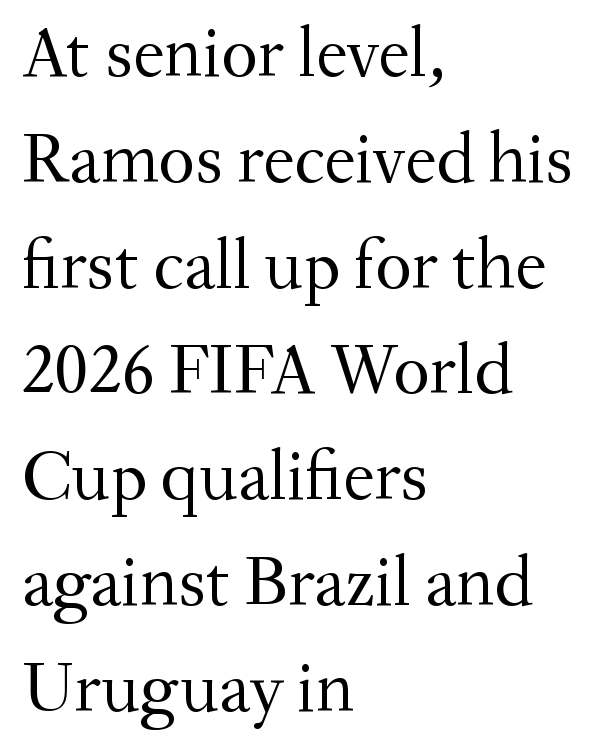
Q: Is the text bold? A: No.
Q: Is the text italic (slanted)? A: No, it is upright.
Q: Is the typeface a serif or a sans-serif typeface? A: Serif.
Q: Is the text underlined? A: No.
Q: How is the paragraph aligned? A: Left-aligned.
Q: Is the spacing between letters normal or unusually wide? A: Normal.
Q: Is the spacing between lines tight, normal or loose? A: Normal.
Q: Width (condensed, normal, or wide)? A: Normal.
Q: Stroke contrast? A: Medium.
Q: x-height? A: Small.
Q: Monospaced? A: No.
